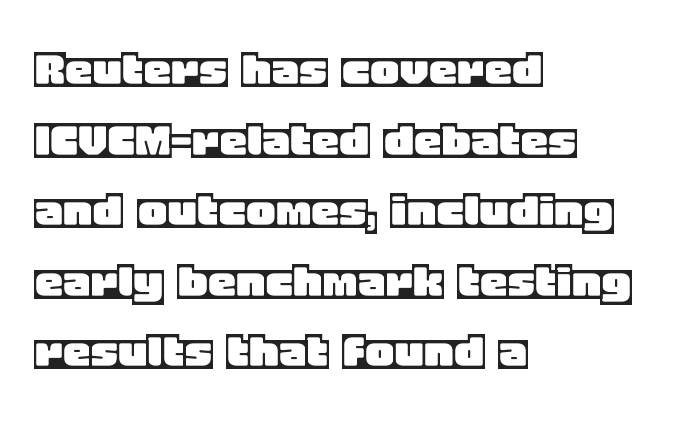
{"italic": "no", "width": "normal", "x_height": "large", "monospaced": "no", "underline": "no", "align": "left", "line_spacing": "normal", "line_spacing_ratio": 1.26, "letter_spacing": "normal", "letter_spacing_em": 0.0, "glyph_px": 56}
